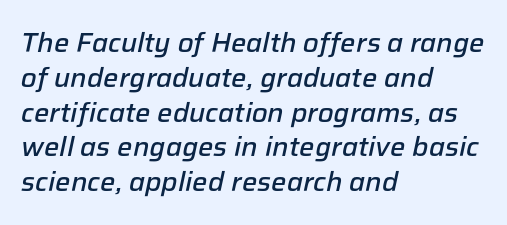
Q: Is the text bold? A: Semi-bold.
Q: Is the text italic (slanted)? A: Yes, it leans right by about 12 degrees.
Q: Is the text underlined? A: No.
Q: How is the paragraph aligned? A: Left-aligned.
Q: Is the spacing between letters normal or unusually wide? A: Normal.
Q: Is the spacing between lines tight, normal or loose? A: Normal.
